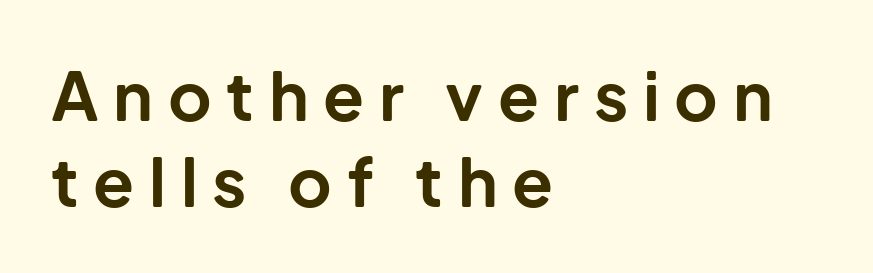
{"serif": "no", "italic": "no", "bold": "yes", "weight": "bold", "width": "normal", "stroke_contrast": "low", "x_height": "medium", "monospaced": "no", "underline": "no", "align": "left", "line_spacing": "normal", "line_spacing_ratio": 1.28, "letter_spacing": "wide", "letter_spacing_em": 0.22, "glyph_px": 67}
